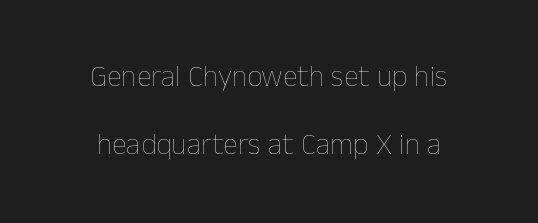
Q: Is the text bold? A: No.
Q: Is the text italic (slanted)? A: No, it is upright.
Q: Is the text underlined? A: No.
Q: How is the paragraph aligned? A: Centered.
Q: Is the spacing between letters normal or unusually wide? A: Normal.
Q: Is the spacing between lines tight, normal or loose? A: Loose.
Q: Width (condensed, normal, or wide)? A: Normal.
Q: Stroke contrast? A: Low.
Q: x-height? A: Medium.
Q: Monospaced? A: No.
